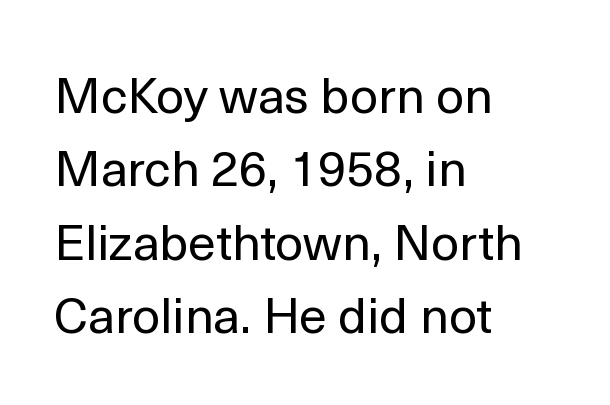
{"serif": "no", "italic": "no", "bold": "no", "weight": "regular", "width": "normal", "x_height": "medium", "monospaced": "no", "underline": "no", "align": "left", "line_spacing": "normal", "line_spacing_ratio": 1.47, "letter_spacing": "normal", "letter_spacing_em": 0.0, "glyph_px": 50}
